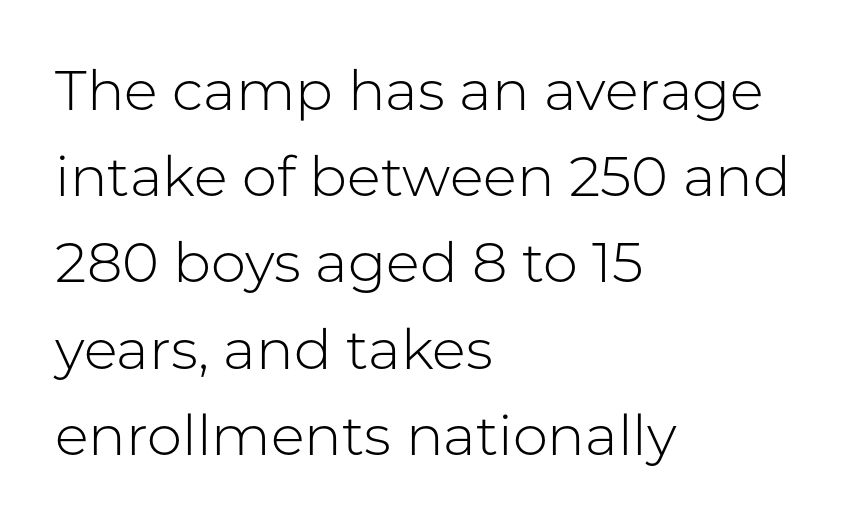
{"serif": "no", "italic": "no", "bold": "no", "weight": "light", "width": "normal", "stroke_contrast": "low", "x_height": "medium", "monospaced": "no", "underline": "no", "align": "left", "line_spacing": "normal", "line_spacing_ratio": 1.54, "letter_spacing": "normal", "letter_spacing_em": 0.0, "glyph_px": 56}
